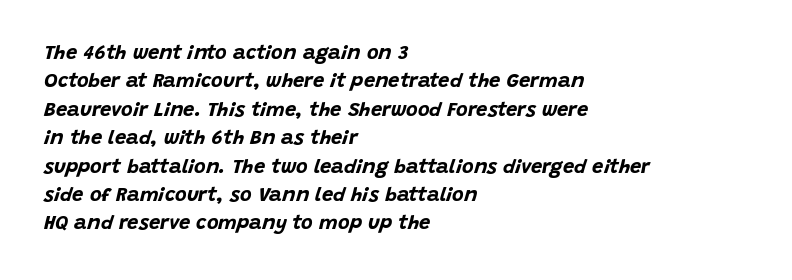
{"italic": "yes", "lean": "right", "slant_degrees": 15, "bold": "yes", "underline": "no", "align": "left", "line_spacing": "normal", "line_spacing_ratio": 1.42, "letter_spacing": "normal", "letter_spacing_em": 0.0, "glyph_px": 20}
